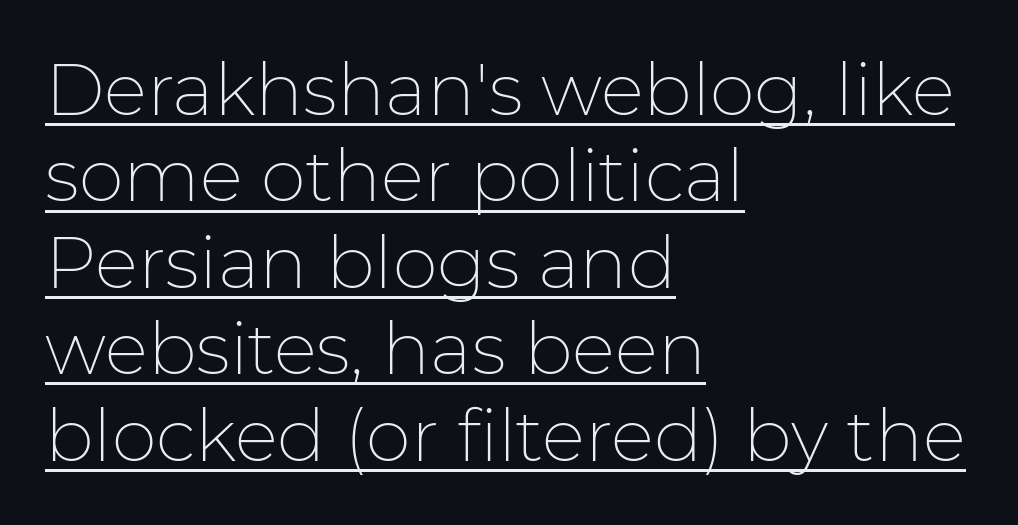
The image shows 72 px thin sans-serif type, upright; set left-aligned, line spacing 1.2x, normal letter spacing, underlined; low stroke contrast and a medium x-height.
